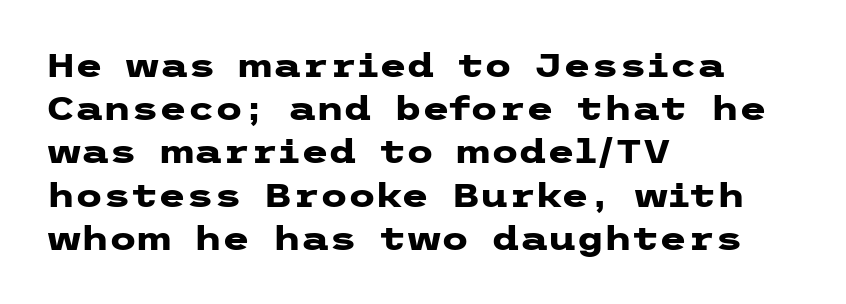
The image shows 32 px heavy, wide sans-serif type, upright; set left-aligned, normal line spacing (1.35x), normal letter spacing, not underlined; low stroke contrast and a medium x-height.
